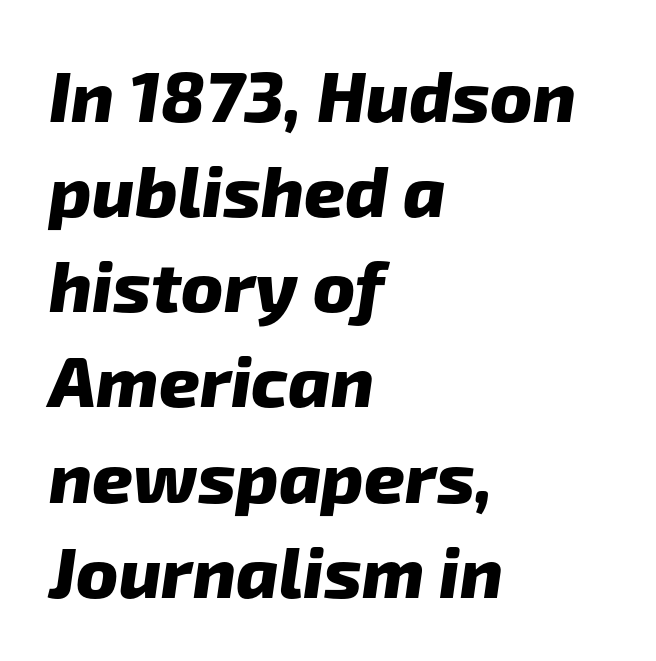
Q: Is the text bold? A: Yes.
Q: Is the typeface a serif or a sans-serif typeface? A: Sans-serif.
Q: Is the text underlined? A: No.
Q: How is the paragraph aligned? A: Left-aligned.
Q: Is the spacing between letters normal or unusually wide? A: Normal.
Q: Is the spacing between lines tight, normal or loose? A: Normal.
Q: Width (condensed, normal, or wide)? A: Normal.
Q: Stroke contrast? A: Low.
Q: x-height? A: Medium.
Q: Monospaced? A: No.
